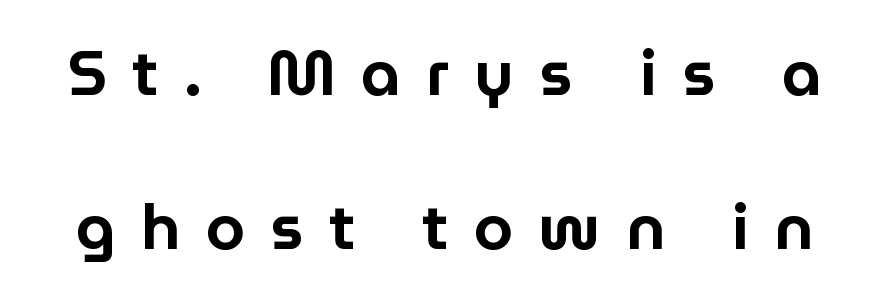
Q: Is the text italic (slanted)? A: No, it is upright.
Q: Is the typeface a serif or a sans-serif typeface? A: Sans-serif.
Q: Is the text underlined? A: No.
Q: Is the spacing between letters normal or unusually wide? A: Unusually wide.
Q: Is the spacing between lines tight, normal or loose? A: Loose.
Q: Width (condensed, normal, or wide)? A: Normal.
Q: Stroke contrast? A: Low.
Q: x-height? A: Medium.
Q: Monospaced? A: No.
